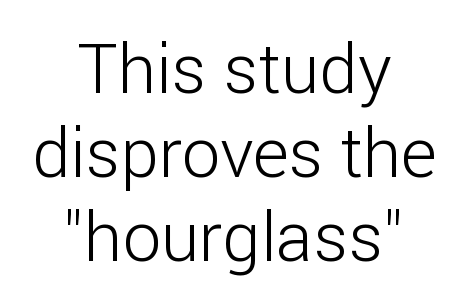
No chunkiness to these letters — they're not bold. These lines keep a tight, regular rhythm from letter to letter. These lines are centered, leaving both edges ragged. The passage shown is typed in a proportional face where columns would drift. These lines were composed using upright roman letters. Has an underline been added? It has not.
